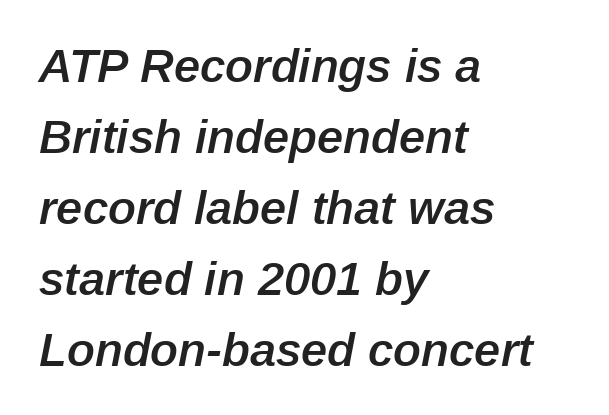
The image shows 47 px semibold type, italic (leaning right); set left-aligned, normal line spacing (1.51x), normal letter spacing, not underlined; low stroke contrast and a medium x-height.
